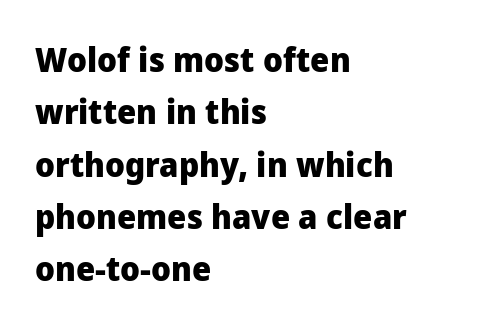
The image shows 34 px heavy sans-serif type, upright; set left-aligned, normal line spacing (1.54x), normal letter spacing, not underlined; low stroke contrast and a medium x-height.
